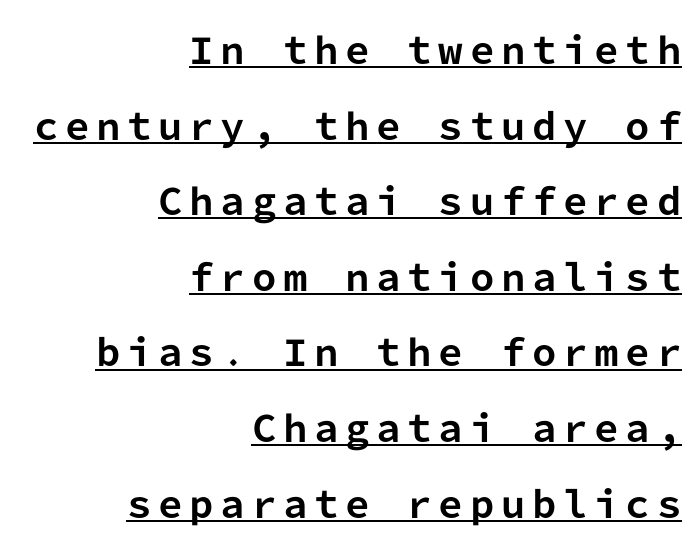
Does the weight exceed regular? Yes, all the way to bold. The designer dialed line spacing up above the default. Is the block centered? No — it sits flush against the right margin. Beneath each row of characters lies a ruled line. Classification — sans serif.
